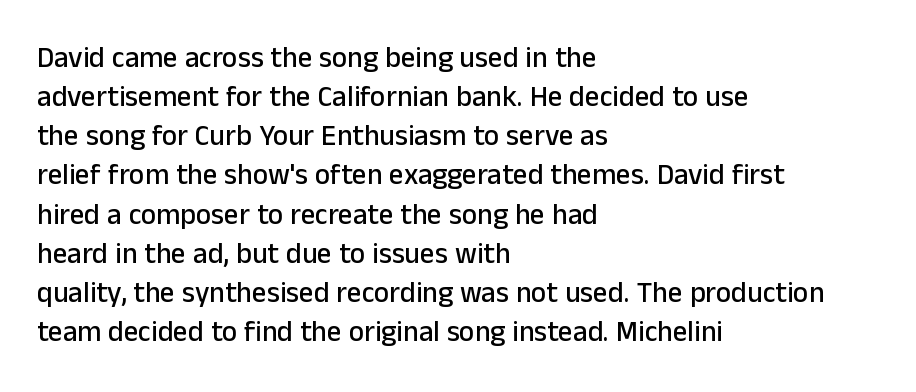
Q: Is the text italic (slanted)? A: No, it is upright.
Q: Is the typeface a serif or a sans-serif typeface? A: Sans-serif.
Q: Is the text underlined? A: No.
Q: How is the paragraph aligned? A: Left-aligned.
Q: Is the spacing between letters normal or unusually wide? A: Normal.
Q: Is the spacing between lines tight, normal or loose? A: Normal.
Q: Width (condensed, normal, or wide)? A: Normal.
Q: Stroke contrast? A: Low.
Q: x-height? A: Medium.
Q: Monospaced? A: No.
